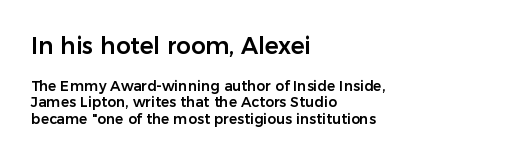
{"italic": "no", "underline": "no", "align": "left", "line_spacing_ratio": 1.18, "letter_spacing": "normal", "letter_spacing_em": 0.0, "larger_block": "first", "size_ratio": 1.64, "glyph_px": 23}
